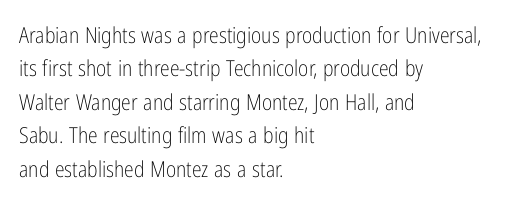
{"italic": "no", "bold": "no", "underline": "no", "align": "left", "line_spacing": "normal", "line_spacing_ratio": 1.52, "letter_spacing": "normal", "letter_spacing_em": 0.0, "glyph_px": 22}
